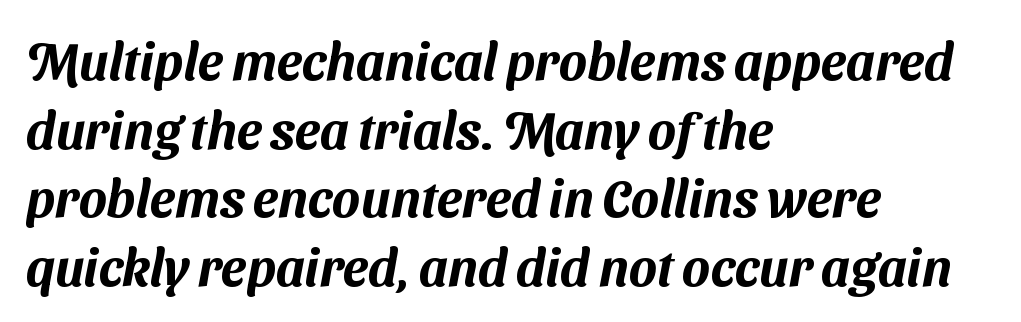
Students, note that the glyphs here touch the page at normal intervals. Descenders are the only things crossing below the line. Students, observe: this is what conventionally led text looks like. Do the characters align in a grid? No, the font is proportional. Serif or sans? Sans — the stroke terminals are bare. The lines are quadded left.
